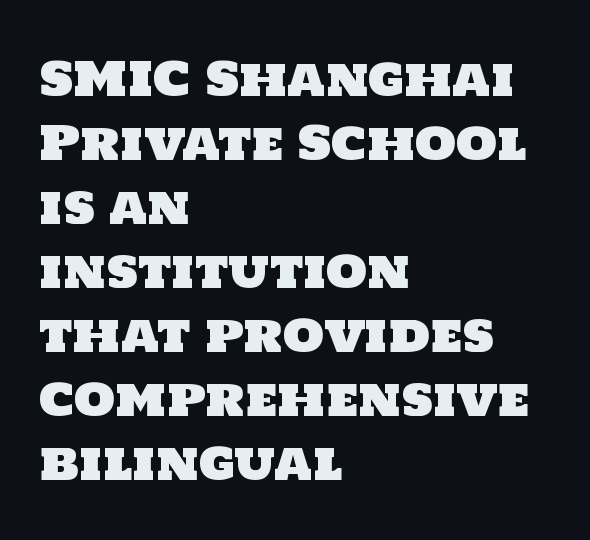
Q: Is the typeface a serif or a sans-serif typeface? A: Sans-serif.
Q: Is the text underlined? A: No.
Q: How is the paragraph aligned? A: Left-aligned.
Q: Is the spacing between letters normal or unusually wide? A: Normal.
Q: Is the spacing between lines tight, normal or loose? A: Normal.
Q: Width (condensed, normal, or wide)? A: Normal.
Q: Stroke contrast? A: Low.
Q: x-height? A: Large.
Q: Monospaced? A: No.
